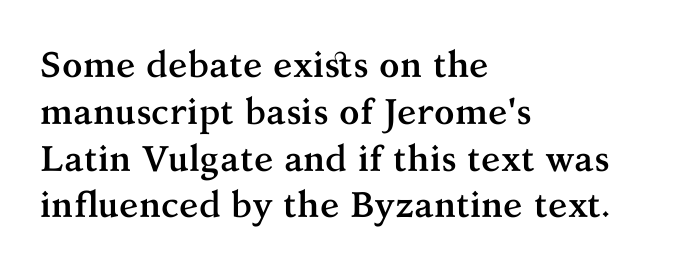
Q: Is the text bold? A: Yes.
Q: Is the text italic (slanted)? A: No, it is upright.
Q: Is the typeface a serif or a sans-serif typeface? A: Serif.
Q: Is the text underlined? A: No.
Q: How is the paragraph aligned? A: Left-aligned.
Q: Is the spacing between letters normal or unusually wide? A: Normal.
Q: Is the spacing between lines tight, normal or loose? A: Normal.
Q: Width (condensed, normal, or wide)? A: Normal.
Q: Stroke contrast? A: Medium.
Q: x-height? A: Medium.
Q: Monospaced? A: No.
